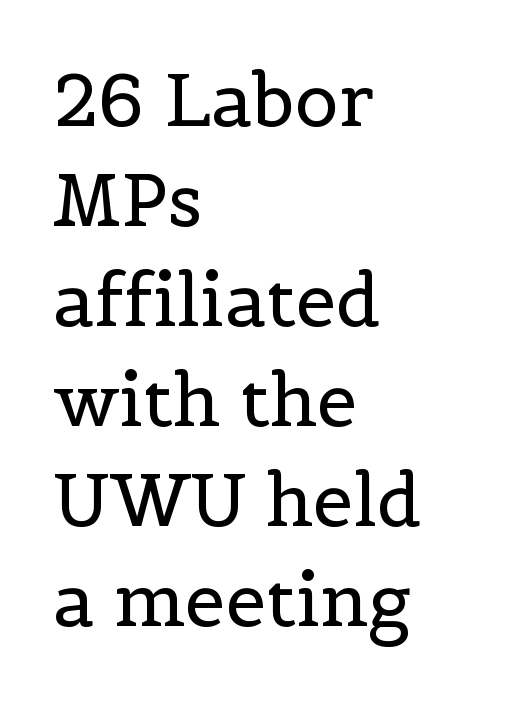
Q: Is the text bold? A: No.
Q: Is the text italic (slanted)? A: No, it is upright.
Q: Is the typeface a serif or a sans-serif typeface? A: Serif.
Q: Is the text underlined? A: No.
Q: How is the paragraph aligned? A: Left-aligned.
Q: Is the spacing between letters normal or unusually wide? A: Normal.
Q: Is the spacing between lines tight, normal or loose? A: Normal.
Q: Width (condensed, normal, or wide)? A: Normal.
Q: x-height? A: Medium.
Q: Monospaced? A: No.
